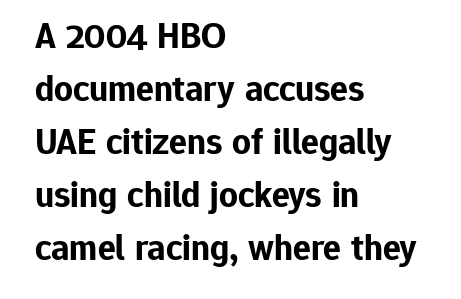
Is there much room between lines? A standard amount, neither cramped nor airy. Just letters on the line, the space beneath them empty. Check where the strokes stop: nothing finishes them off — pure sans. The typesetting leans heavy: a genuine bold. Every character sits straight up, as roman type does.
